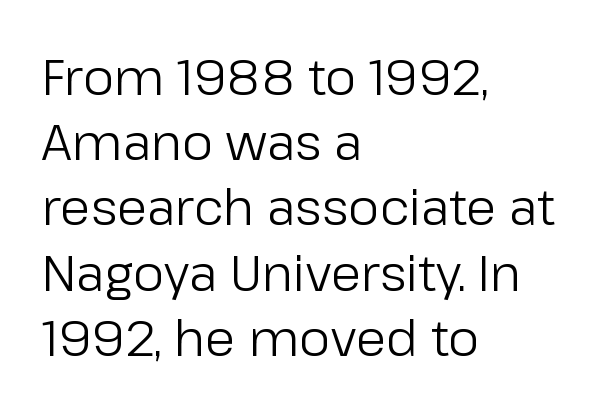
{"serif": "no", "italic": "no", "bold": "no", "weight": "regular", "width": "normal", "stroke_contrast": "low", "x_height": "medium", "monospaced": "no", "underline": "no", "align": "left", "line_spacing": "normal", "line_spacing_ratio": 1.33, "letter_spacing": "normal", "letter_spacing_em": 0.0, "glyph_px": 49}
